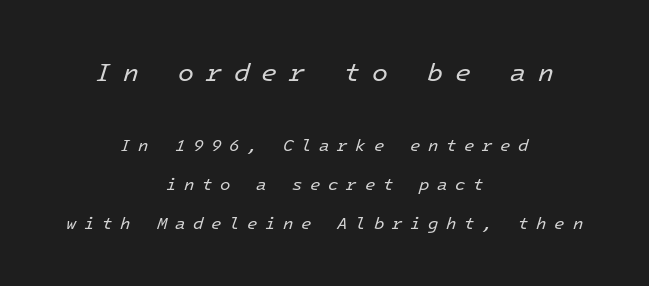
{"italic": "yes", "lean": "right", "slant_degrees": 16, "bold": "no", "underline": "no", "align": "center", "line_spacing": "loose", "line_spacing_ratio": 2.28, "letter_spacing": "wide", "letter_spacing_em": 0.45, "larger_block": "first", "size_ratio": 1.53, "glyph_px": 26}
